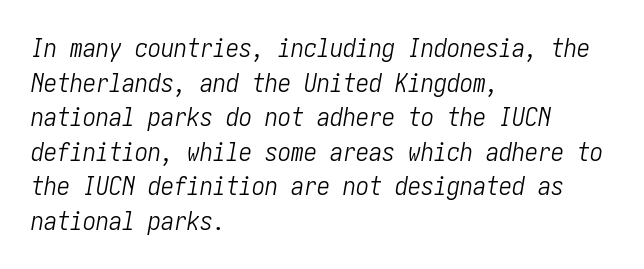
Q: Is the text bold? A: No.
Q: Is the text italic (slanted)? A: Yes, it leans right by about 10 degrees.
Q: Is the text underlined? A: No.
Q: How is the paragraph aligned? A: Left-aligned.
Q: Is the spacing between letters normal or unusually wide? A: Normal.
Q: Is the spacing between lines tight, normal or loose? A: Normal.
